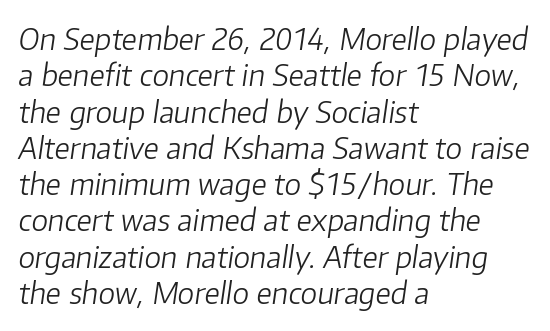
{"italic": "yes", "lean": "right", "slant_degrees": 8, "bold": "no", "weight": "light", "width": "normal", "stroke_contrast": "low", "x_height": "medium", "monospaced": "no", "underline": "no", "align": "left", "line_spacing_ratio": 1.21, "letter_spacing": "normal", "letter_spacing_em": 0.0, "glyph_px": 30}
